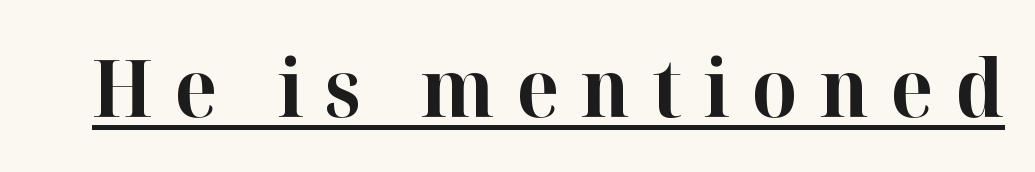
The image shows 80 px bold serif type, upright; set unusually wide letter spacing (+0.27 em), underlined; high stroke contrast and a medium x-height.
